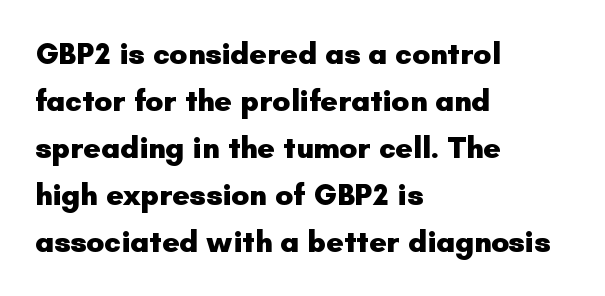
A clean baseline with only descenders dipping below it. The passage shown stacks its lines at a standard gap. Typeset ragged right — the left edge is the straight one. Set as a true bold cut, around the 700 mark. These lines are composed in type without serifs.
